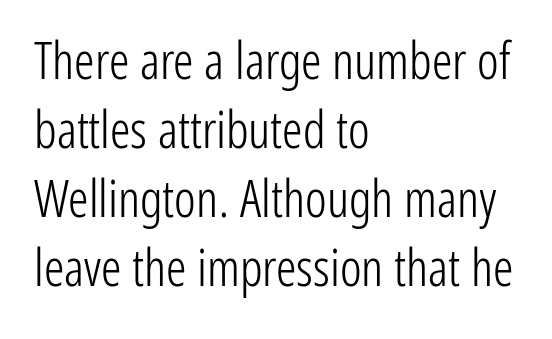
The image shows 51 px light, condensed sans-serif type, upright; set left-aligned, normal line spacing (1.35x), normal letter spacing, not underlined; low stroke contrast and a medium x-height.
